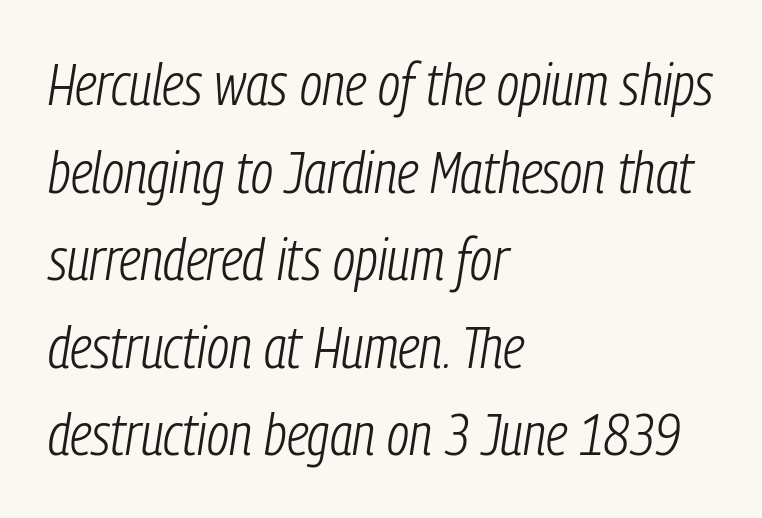
The weight would be labelled regular, book, light, or lighter still. Each letter keeps its own natural width here, so spacing adapts to shape. Is the type slanted? Yes — the strokes lean at a clear angle. Notice how the passage keeps a crisp vertical edge on the left only. Just letters on the line, the space beneath them empty. What's the leading like? Ordinary, nothing unusual.
